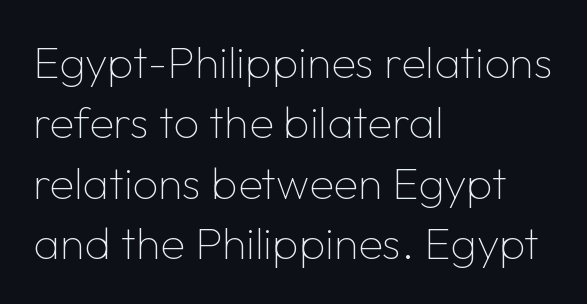
Q: Is the text bold? A: No.
Q: Is the text italic (slanted)? A: No, it is upright.
Q: Is the typeface a serif or a sans-serif typeface? A: Sans-serif.
Q: Is the text underlined? A: No.
Q: How is the paragraph aligned? A: Left-aligned.
Q: Is the spacing between letters normal or unusually wide? A: Normal.
Q: Is the spacing between lines tight, normal or loose? A: Normal.
Q: Width (condensed, normal, or wide)? A: Normal.
Q: Stroke contrast? A: Low.
Q: x-height? A: Medium.
Q: Monospaced? A: No.
